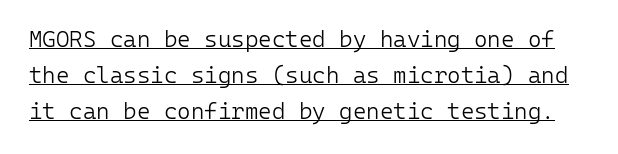
What stands out about the letter spacing? Nothing — it is the standard amount. What's the leading like? Ordinary, nothing unusual. Like a heading marked for emphasis, these lines bear an underscore. Rendered with straight, roman letterforms. The passage shown is not bold in any degree.
